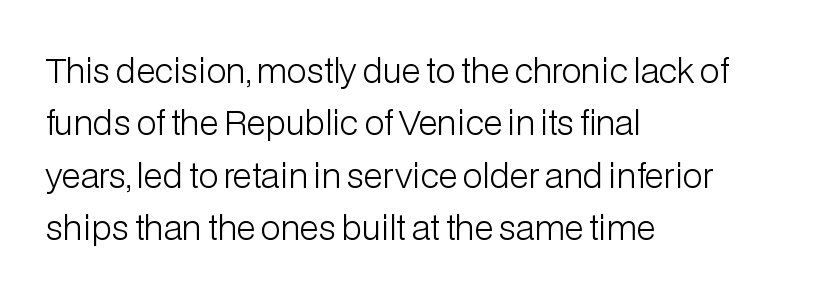
The image shows 33 px light sans-serif type, upright; set left-aligned, normal line spacing (1.59x), normal letter spacing, not underlined; low stroke contrast and a medium x-height.
